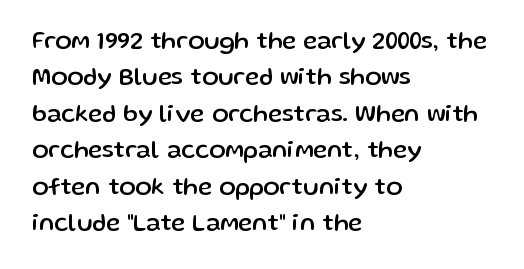
The image shows 24 px text type, upright; set left-aligned, normal line spacing (1.52x), normal letter spacing, not underlined.
